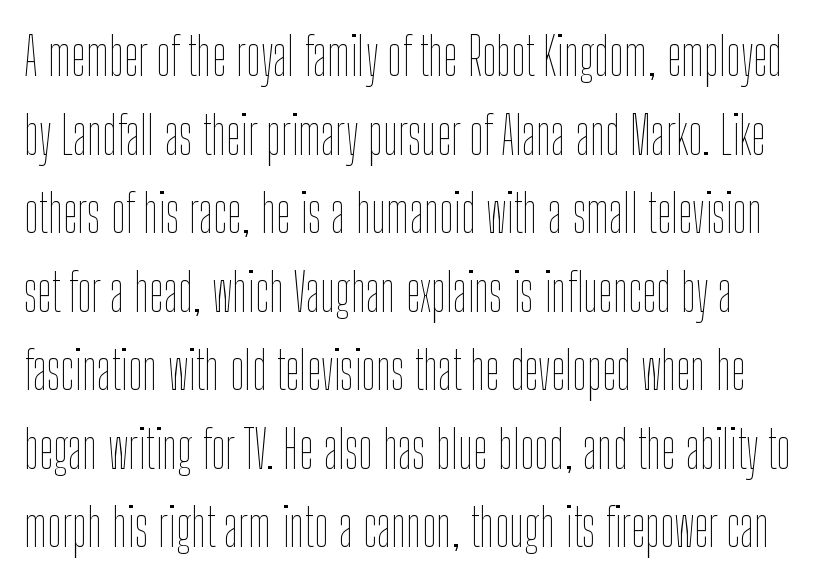
Q: Is the text bold? A: No.
Q: Is the text italic (slanted)? A: No, it is upright.
Q: Is the text underlined? A: No.
Q: Is the spacing between letters normal or unusually wide? A: Normal.
Q: Is the spacing between lines tight, normal or loose? A: Normal.
Q: Width (condensed, normal, or wide)? A: Condensed.
Q: Stroke contrast? A: Low.
Q: x-height? A: Medium.
Q: Monospaced? A: No.
